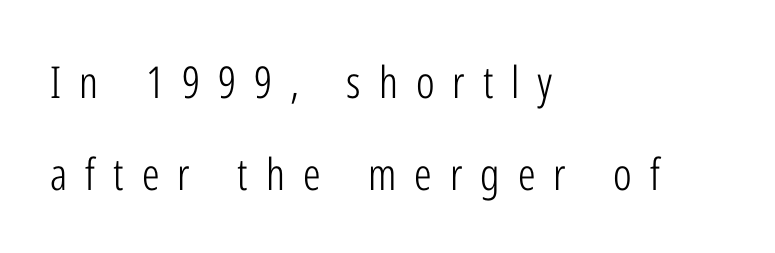
The image shows 44 px light, condensed sans-serif type, upright; set left-aligned, loose line spacing (2.08x), unusually wide letter spacing (+0.41 em), not underlined; low stroke contrast and a medium x-height.
